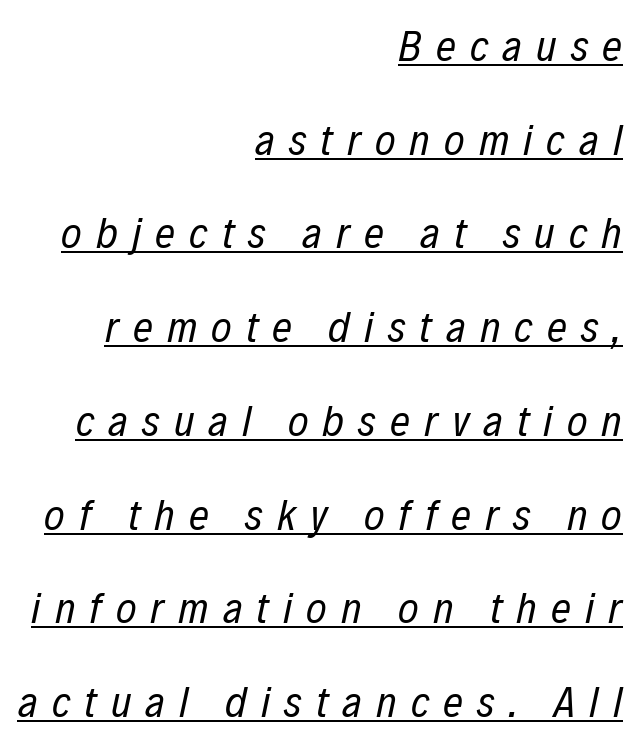
Q: Is the text bold? A: No.
Q: Is the text italic (slanted)? A: Yes, it leans right by about 12 degrees.
Q: Is the text underlined? A: Yes.
Q: How is the paragraph aligned? A: Right-aligned.
Q: Is the spacing between letters normal or unusually wide? A: Unusually wide.
Q: Is the spacing between lines tight, normal or loose? A: Loose.
Q: Width (condensed, normal, or wide)? A: Condensed.
Q: Stroke contrast? A: Low.
Q: x-height? A: Medium.
Q: Monospaced? A: No.
